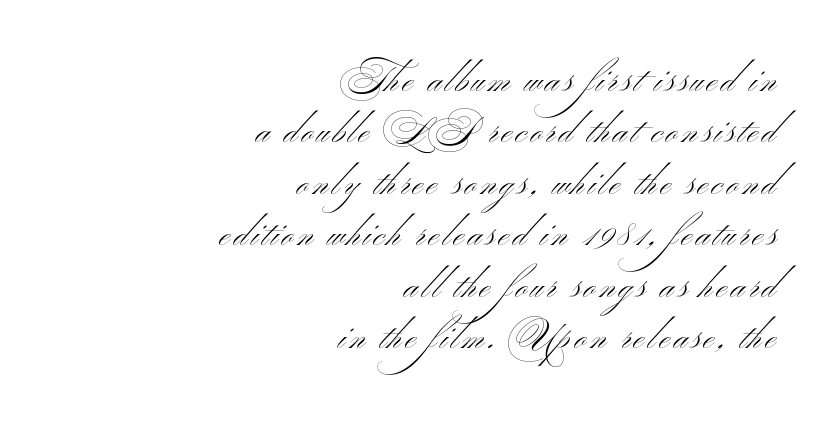
The image shows 37 px light, wide sans-serif type; set right-aligned, normal line spacing (1.39x), not underlined; medium stroke contrast and a small x-height.
